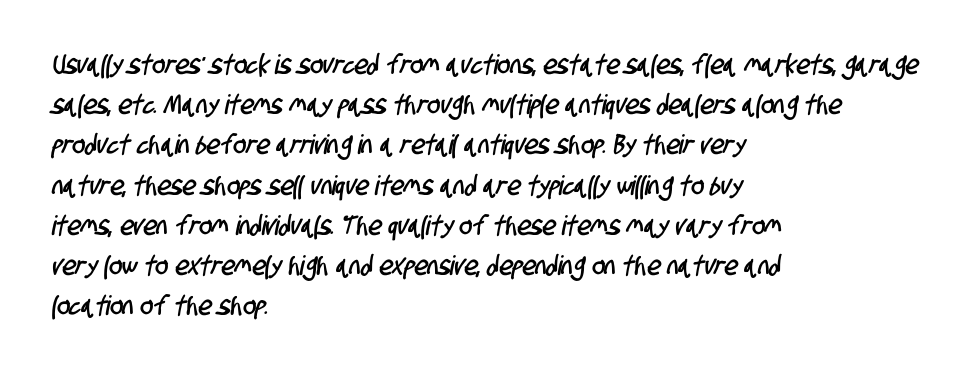
The image shows 27 px text type; set left-aligned, normal line spacing (1.49x), normal letter spacing, not underlined.
